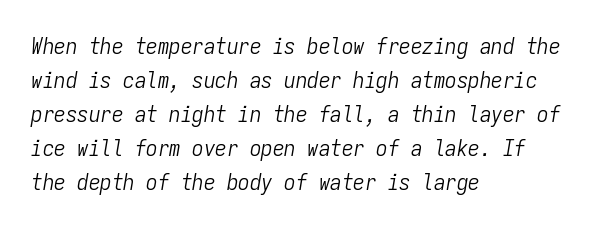
The image shows 23 px text type, italic (leaning right); set left-aligned, normal line spacing (1.48x), normal letter spacing, not underlined.
